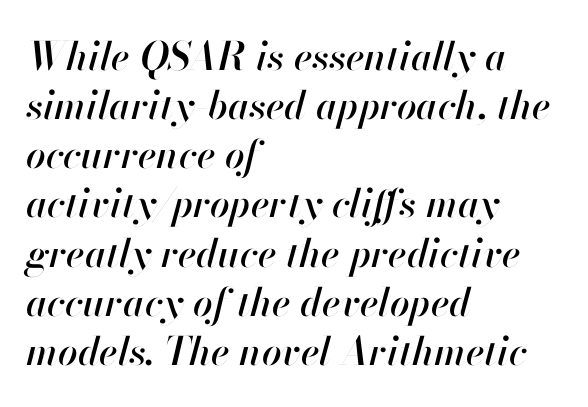
Q: Is the text italic (slanted)? A: Yes, it leans right by about 13 degrees.
Q: Is the text underlined? A: No.
Q: How is the paragraph aligned? A: Left-aligned.
Q: Is the spacing between letters normal or unusually wide? A: Normal.
Q: Is the spacing between lines tight, normal or loose? A: Normal.
Q: Width (condensed, normal, or wide)? A: Normal.
Q: Stroke contrast? A: High.
Q: x-height? A: Small.
Q: Monospaced? A: No.
